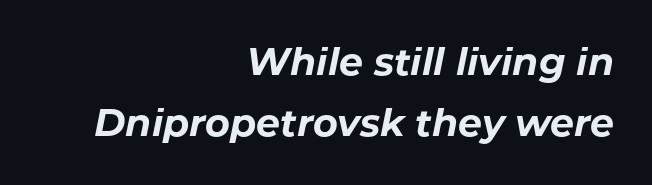
The rendering applies a slant to the glyphs. Visually the block forms a straight wall on the right and a jagged coastline on the left. Summary of weight: heavy, a full bold. No word sits above an underline. Each new line begins a customary step beneath the previous one. Letter spacing: default.
